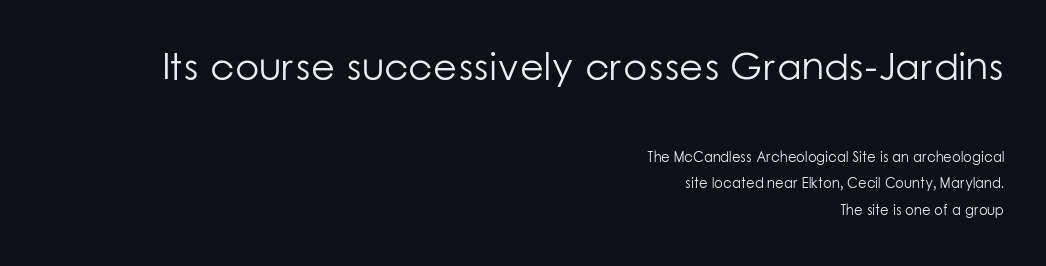
{"serif": "no", "italic": "no", "bold": "no", "weight": "light", "width": "normal", "stroke_contrast": "low", "x_height": "medium", "monospaced": "no", "underline": "no", "align": "right", "line_spacing": "loose", "line_spacing_ratio": 1.91, "letter_spacing": "normal", "letter_spacing_em": 0.0, "larger_block": "first", "size_ratio": 2.79, "glyph_px": 39}
